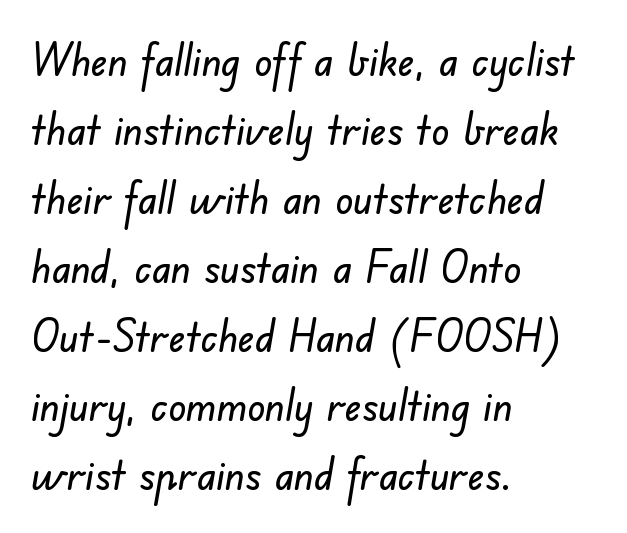
Q: Is the typeface a serif or a sans-serif typeface? A: Sans-serif.
Q: Is the text underlined? A: No.
Q: How is the paragraph aligned? A: Left-aligned.
Q: Is the spacing between letters normal or unusually wide? A: Normal.
Q: Is the spacing between lines tight, normal or loose? A: Normal.
Q: Width (condensed, normal, or wide)? A: Normal.
Q: Stroke contrast? A: Low.
Q: x-height? A: Small.
Q: Monospaced? A: No.
